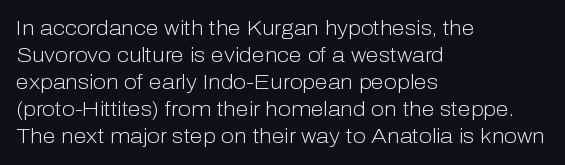
{"italic": "no", "bold": "no", "underline": "no", "align": "left", "line_spacing": "normal", "line_spacing_ratio": 1.29, "letter_spacing": "normal", "letter_spacing_em": 0.0, "glyph_px": 21}
